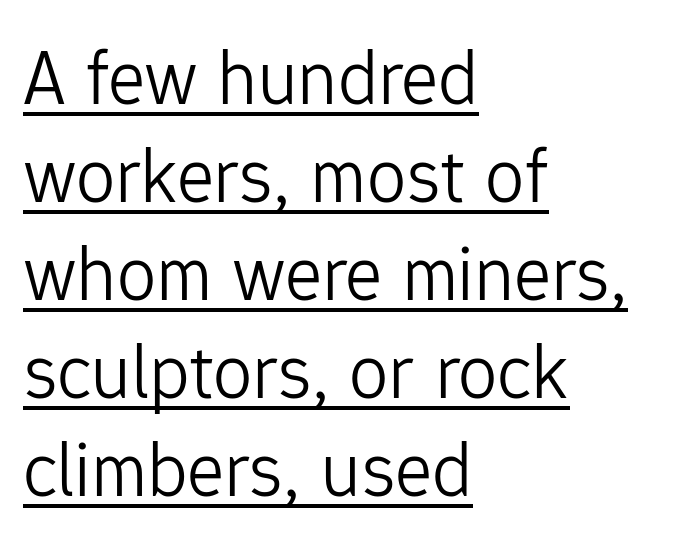
Q: Is the text bold? A: No.
Q: Is the text italic (slanted)? A: No, it is upright.
Q: Is the typeface a serif or a sans-serif typeface? A: Sans-serif.
Q: Is the text underlined? A: Yes.
Q: How is the paragraph aligned? A: Left-aligned.
Q: Is the spacing between letters normal or unusually wide? A: Normal.
Q: Width (condensed, normal, or wide)? A: Normal.
Q: Stroke contrast? A: Low.
Q: x-height? A: Medium.
Q: Monospaced? A: No.
